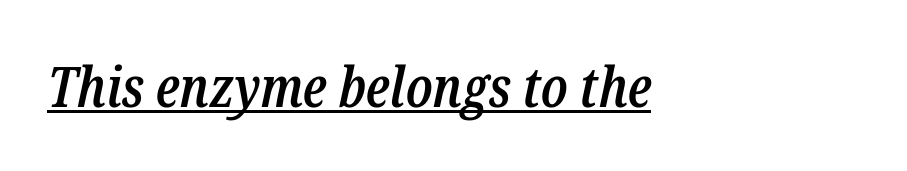
Inter-character spacing is left at the font's built-in metrics. Its strokes are somewhat broadened, the hallmark of semibold type. These lines are set flush left with a ragged right edge. Is this a fixed-width face? No — the glyphs have proportional, varying widths. The glyphs are accompanied by a horizontal stroke just below them.
